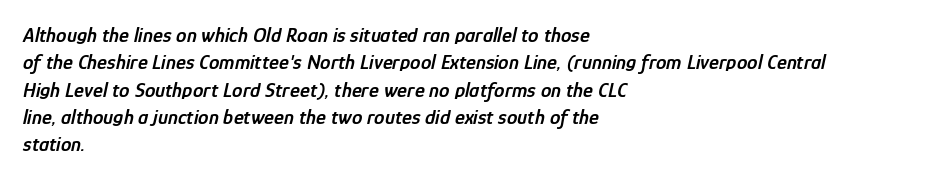
The image shows 21 px text type, italic (leaning right); set left-aligned, normal line spacing (1.3x), normal letter spacing, not underlined.
